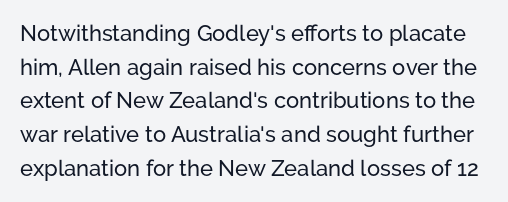
{"italic": "no", "underline": "no", "line_spacing": "normal", "line_spacing_ratio": 1.53, "letter_spacing": "normal", "letter_spacing_em": 0.0, "glyph_px": 22}
